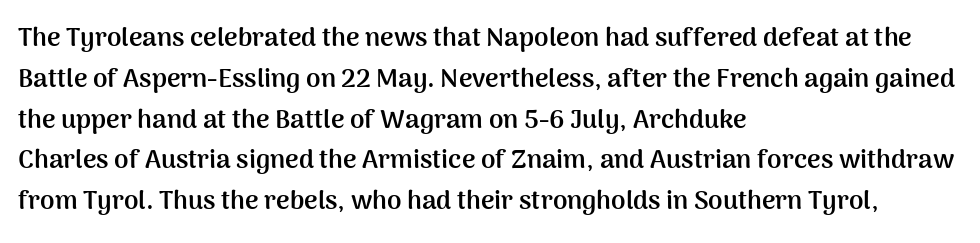
A dark, heavy texture on the line: the type is bold. Characters follow at the spacing the type designer built in. The designer left line spacing at the default. Unmarked baselines from the first word to the last. Posture: vertical.
